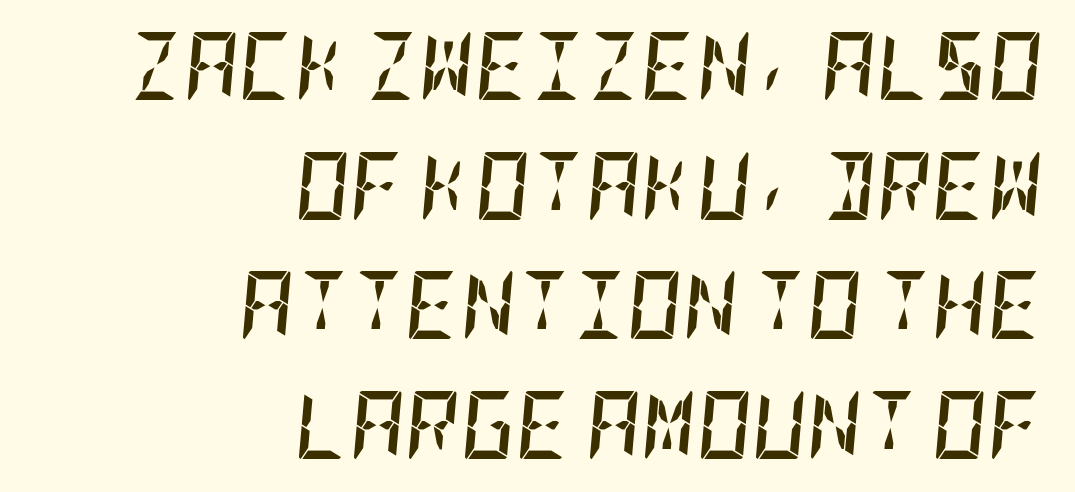
The image shows 68 px semibold, condensed type, italic (leaning right); set right-aligned, line spacing 1.76x, normal letter spacing, not underlined; low stroke contrast and a large x-height.
